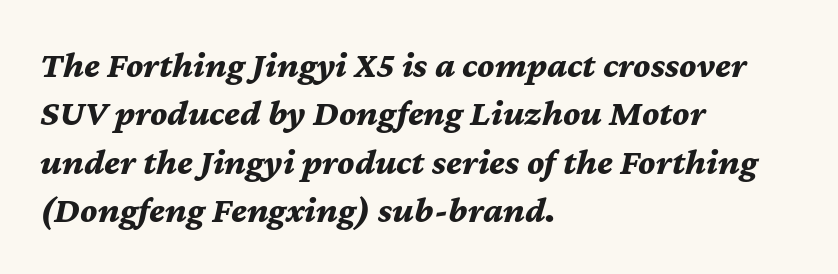
{"italic": "yes", "lean": "right", "slant_degrees": 12, "bold": "yes", "weight": "bold", "width": "normal", "stroke_contrast": "medium", "x_height": "medium", "monospaced": "no", "underline": "no", "align": "left", "line_spacing": "normal", "line_spacing_ratio": 1.31, "letter_spacing": "normal", "letter_spacing_em": 0.0, "glyph_px": 37}
